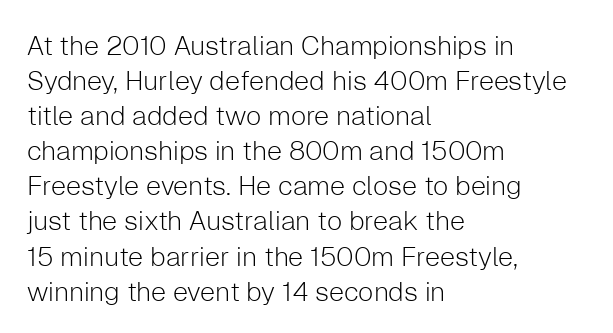
Q: Is the text bold? A: No.
Q: Is the text italic (slanted)? A: No, it is upright.
Q: Is the text underlined? A: No.
Q: How is the paragraph aligned? A: Left-aligned.
Q: Is the spacing between letters normal or unusually wide? A: Normal.
Q: Is the spacing between lines tight, normal or loose? A: Normal.
